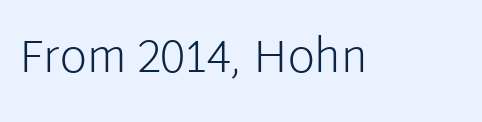
{"serif": "no", "italic": "no", "bold": "no", "weight": "light", "width": "normal", "stroke_contrast": "low", "x_height": "medium", "monospaced": "no", "underline": "no", "letter_spacing": "normal", "letter_spacing_em": 0.0, "glyph_px": 46}
